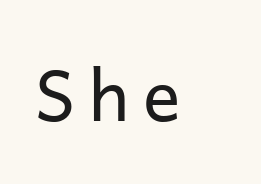
Just letters on the line, the space beneath them empty. Caption: expanded tracking, letters set apart. Is this a fixed-width face? No — the glyphs have proportional, varying widths. The type sits square on the baseline with zero lean.
